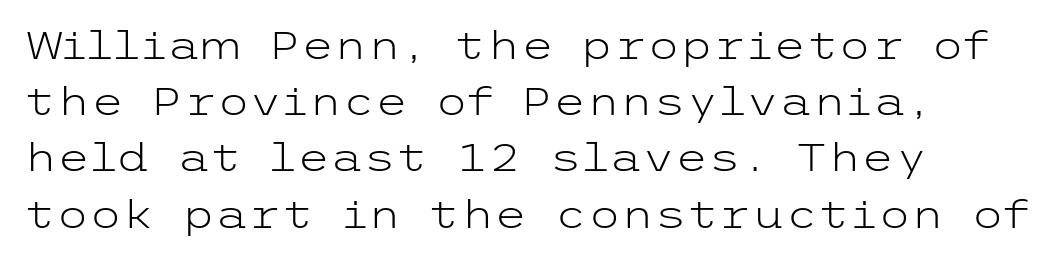
The image shows 38 px light, wide sans-serif type, upright; set left-aligned, normal line spacing (1.48x), normal letter spacing, not underlined; low stroke contrast and a medium x-height.
